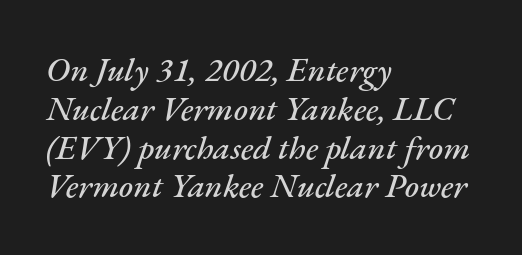
{"italic": "yes", "lean": "right", "slant_degrees": 17, "width": "normal", "stroke_contrast": "medium", "x_height": "small", "monospaced": "no", "underline": "no", "align": "left", "line_spacing": "tight", "line_spacing_ratio": 1.14, "letter_spacing": "normal", "letter_spacing_em": 0.0, "glyph_px": 34}
